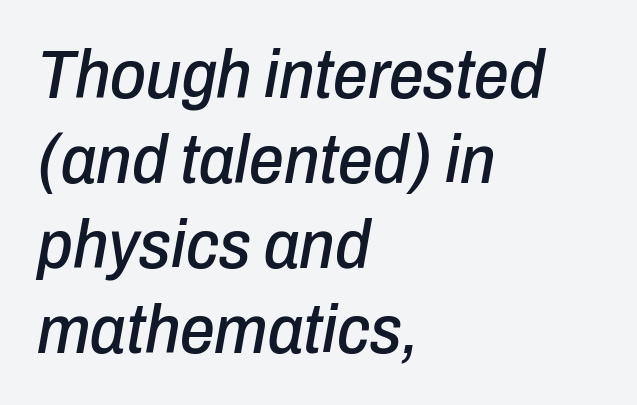
{"italic": "yes", "lean": "right", "slant_degrees": 10, "width": "condensed", "stroke_contrast": "low", "x_height": "medium", "monospaced": "no", "underline": "no", "align": "left", "line_spacing_ratio": 1.23, "letter_spacing": "normal", "letter_spacing_em": 0.0, "glyph_px": 69}
